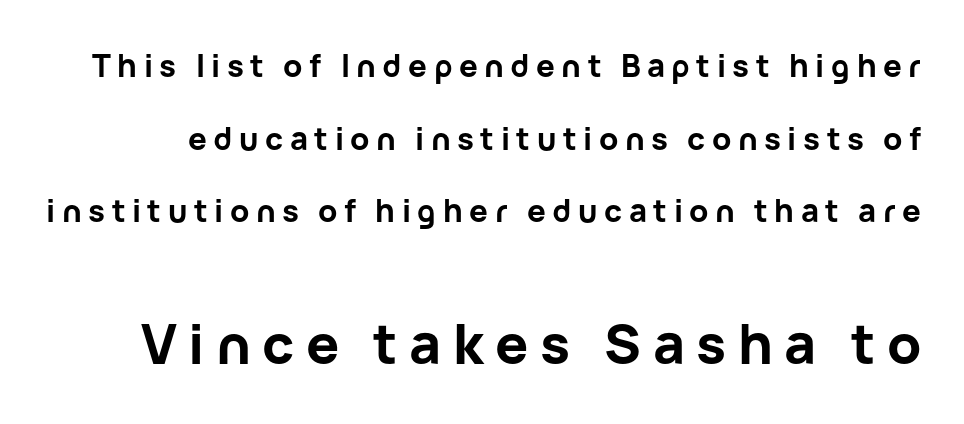
{"serif": "no", "italic": "no", "bold": "yes", "weight": "bold", "width": "normal", "stroke_contrast": "low", "x_height": "medium", "monospaced": "no", "underline": "no", "line_spacing": "loose", "line_spacing_ratio": 2.34, "letter_spacing": "wide", "letter_spacing_em": 0.21, "larger_block": "second", "size_ratio": 1.77, "glyph_px": 55}
